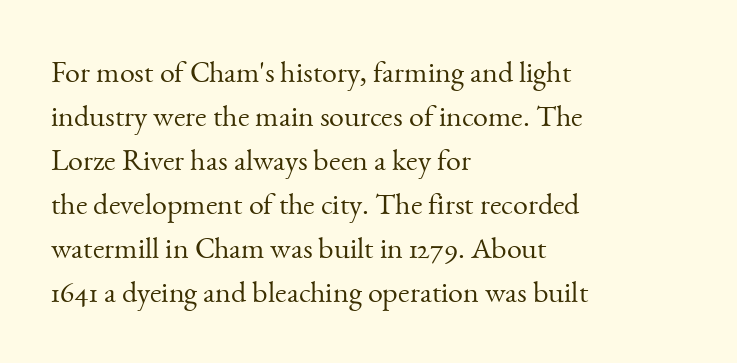
Q: Is the text bold? A: No.
Q: Is the text italic (slanted)? A: No, it is upright.
Q: Is the typeface a serif or a sans-serif typeface? A: Serif.
Q: Is the text underlined? A: No.
Q: How is the paragraph aligned? A: Left-aligned.
Q: Is the spacing between letters normal or unusually wide? A: Normal.
Q: Is the spacing between lines tight, normal or loose? A: Normal.
Q: Width (condensed, normal, or wide)? A: Normal.
Q: Stroke contrast? A: Medium.
Q: x-height? A: Small.
Q: Monospaced? A: No.
